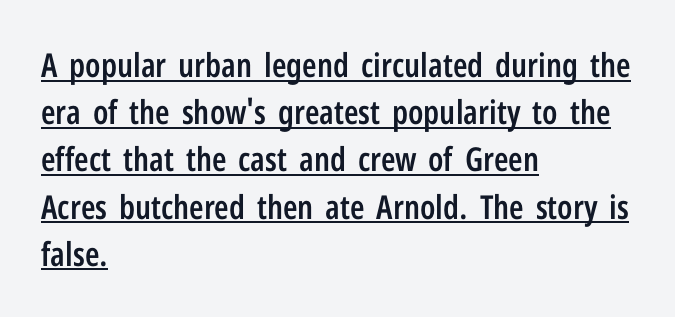
{"serif": "no", "italic": "no", "bold": "semi", "weight": "semibold", "width": "condensed", "stroke_contrast": "low", "x_height": "medium", "monospaced": "no", "underline": "yes", "align": "left", "line_spacing": "normal", "line_spacing_ratio": 1.43, "letter_spacing": "normal", "letter_spacing_em": 0.0, "glyph_px": 33}
